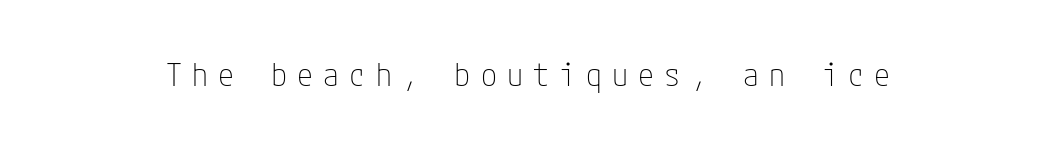
No extra ink here — the face is not bold. Grotesque or geometric, the face here clearly has no serifs. This rendering widens character spacing well past its baseline value. The letters stand upright; this is a roman face. No word sits above an underline.
